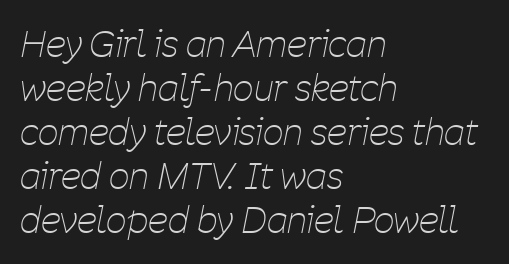
Descender tails drop into unmarked territory. The face used here is rendered with its standard letterfit. The characters are drawn with everyday or finer stroke widths. Alignment: flush left. Tall strokes in this sample are angled rather than plumb.
